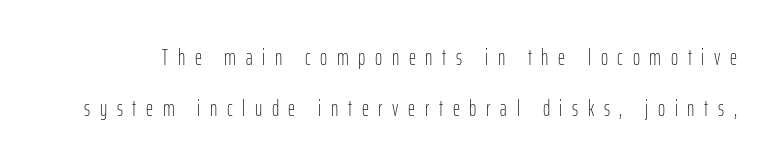
Q: Is the text bold? A: No.
Q: Is the text italic (slanted)? A: No, it is upright.
Q: Is the text underlined? A: No.
Q: Is the spacing between letters normal or unusually wide? A: Unusually wide.
Q: Is the spacing between lines tight, normal or loose? A: Loose.
